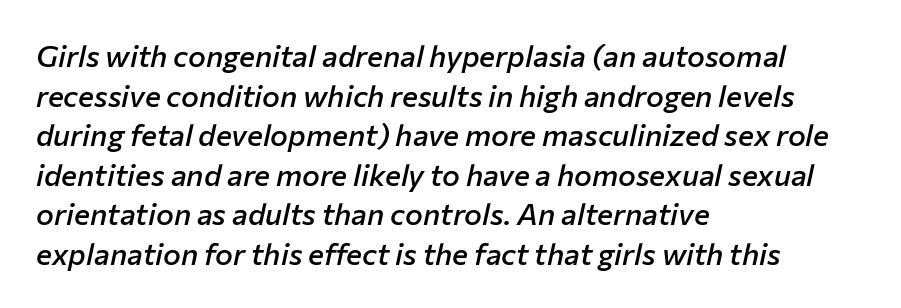
{"italic": "yes", "lean": "right", "slant_degrees": 12, "bold": "semi", "weight": "semibold", "width": "normal", "stroke_contrast": "low", "x_height": "medium", "monospaced": "no", "underline": "no", "align": "left", "line_spacing": "normal", "line_spacing_ratio": 1.32, "letter_spacing": "normal", "letter_spacing_em": 0.0, "glyph_px": 30}
